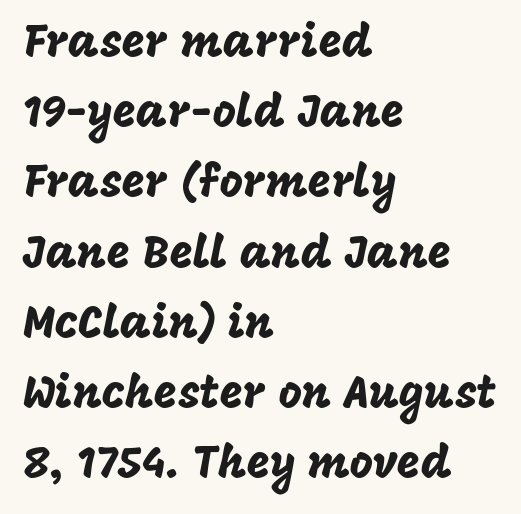
Q: Is the text italic (slanted)? A: Yes.
Q: Is the typeface a serif or a sans-serif typeface? A: Sans-serif.
Q: Is the text underlined? A: No.
Q: How is the paragraph aligned? A: Left-aligned.
Q: Is the spacing between letters normal or unusually wide? A: Normal.
Q: Is the spacing between lines tight, normal or loose? A: Normal.
Q: Width (condensed, normal, or wide)? A: Normal.
Q: Stroke contrast? A: Low.
Q: x-height? A: Large.
Q: Monospaced? A: No.
